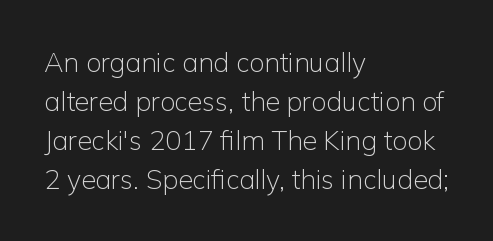
{"italic": "no", "bold": "no", "underline": "no", "align": "left", "line_spacing": "normal", "line_spacing_ratio": 1.45, "letter_spacing": "normal", "letter_spacing_em": 0.0, "glyph_px": 27}
